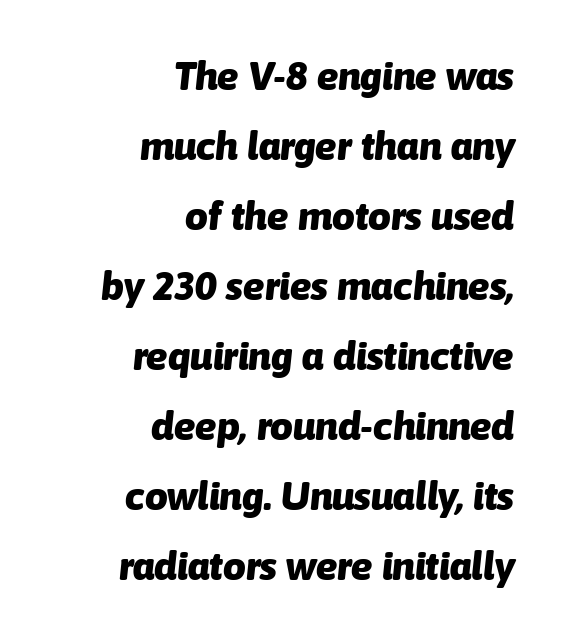
{"italic": "yes", "lean": "right", "slant_degrees": 6, "bold": "yes", "weight": "heavy", "width": "normal", "stroke_contrast": "low", "x_height": "medium", "monospaced": "no", "underline": "no", "align": "right", "line_spacing_ratio": 1.75, "letter_spacing": "normal", "letter_spacing_em": 0.0, "glyph_px": 40}
